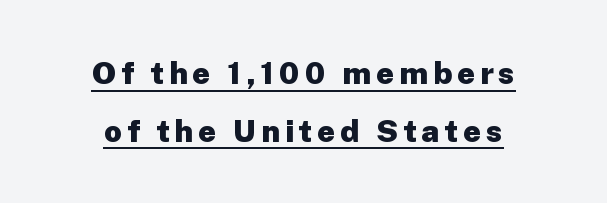
The rendered words wear a rule along their underside. Casual observation: everything's sitting right in the middle. Summary of weight: heavy, a full bold. Proportional: the letters do not fall into vertical columns.
